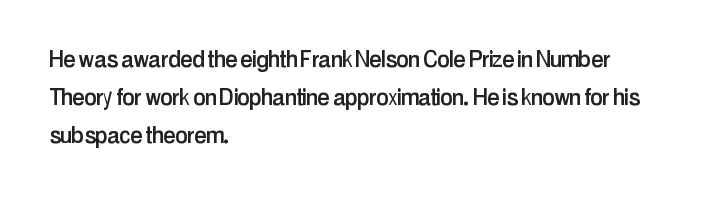
The image shows 28 px condensed sans-serif type, upright; set left-aligned, normal line spacing (1.35x), normal letter spacing, not underlined; low stroke contrast and a medium x-height.
